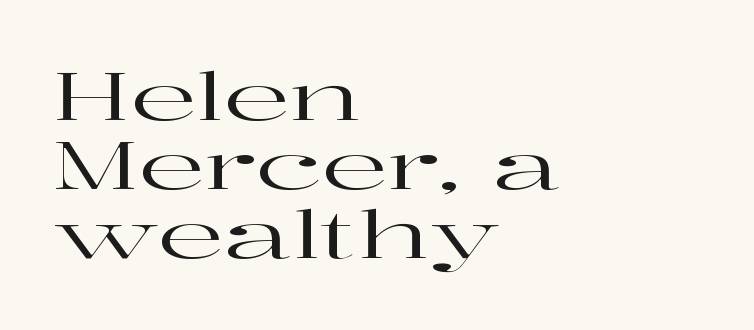
The image shows 65 px wide serif type, upright; set left-aligned, tight line spacing (1.06x), normal letter spacing, not underlined; high stroke contrast and a medium x-height.
